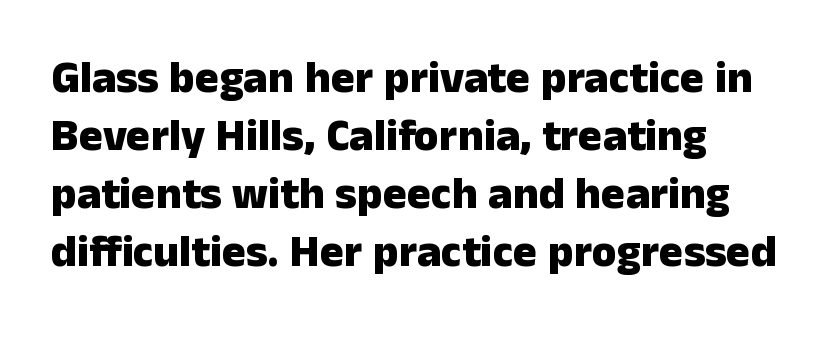
The tracking reads as untouched default to a designer's eye. Reading down the column, the eye jumps a familiar distance to each next line. The string is rendered with underlining switched off. Think of a printed novel: that variable character pitch is what you see here. The typeface chosen for these lines omits serifs. A dark, heavy texture on the line: the type is bold.
